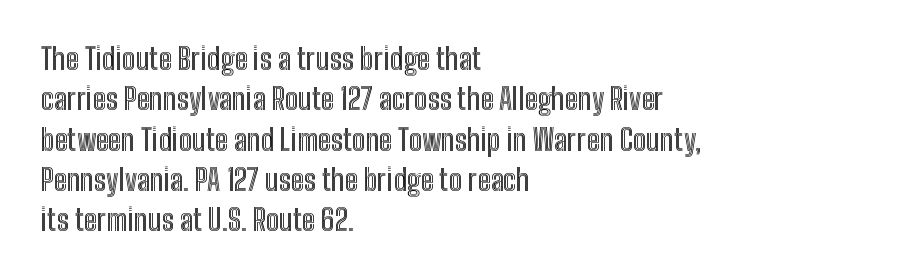
The image shows 29 px condensed type, upright; set left-aligned, normal line spacing (1.39x), normal letter spacing, not underlined; a medium x-height.
